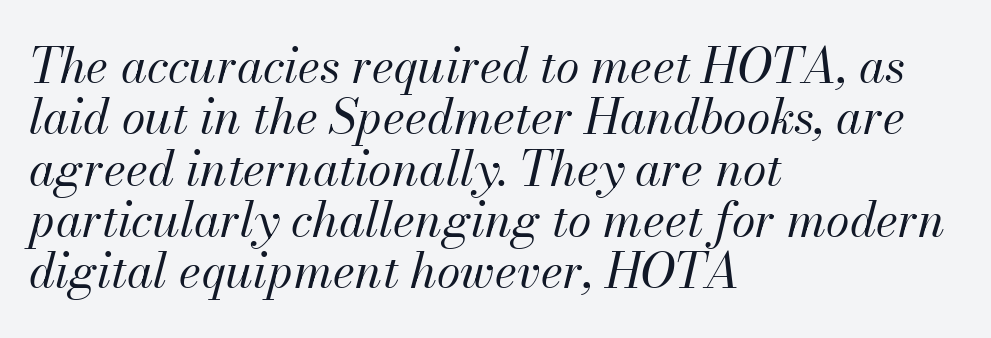
{"italic": "yes", "lean": "right", "slant_degrees": 13, "bold": "no", "weight": "regular", "width": "normal", "stroke_contrast": "medium", "x_height": "small", "monospaced": "no", "underline": "no", "align": "left", "line_spacing": "tight", "line_spacing_ratio": 1.07, "letter_spacing": "normal", "letter_spacing_em": 0.0, "glyph_px": 48}
